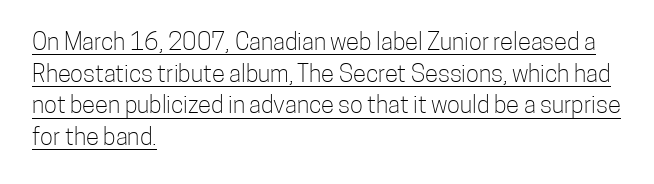
Q: Is the text bold? A: No.
Q: Is the text italic (slanted)? A: No, it is upright.
Q: Is the text underlined? A: Yes.
Q: How is the paragraph aligned? A: Left-aligned.
Q: Is the spacing between letters normal or unusually wide? A: Normal.
Q: Is the spacing between lines tight, normal or loose? A: Normal.
